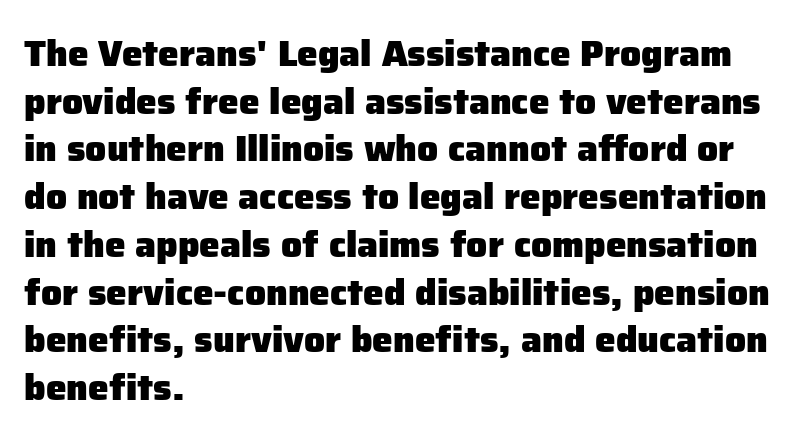
The passage shown is typed in a proportional face where columns would drift. Default kerning and tracking; the words read as compact shapes. Is the type bold? Yes — the strokes are clearly thick and heavy. A roman cut, with each character standing at attention.
